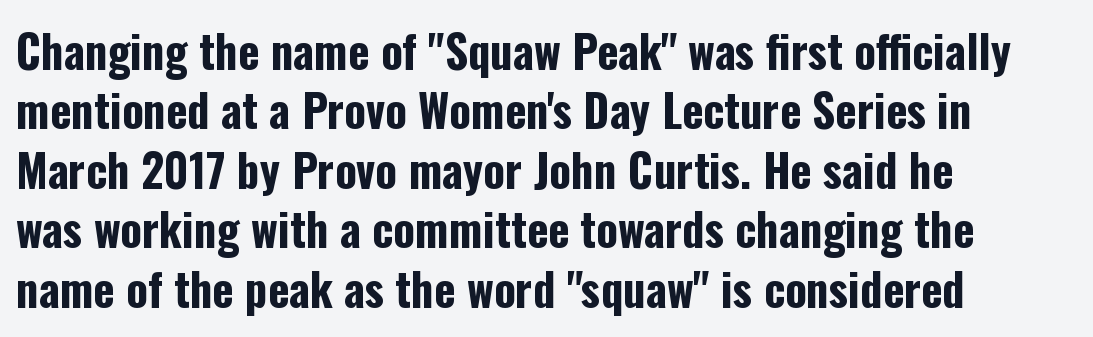
Beneath every word, the page is bare. Horizontal bands of white between lines are of average thickness. If you drew a line through each stem, it would be perfectly vertical. Nobody touched the tracking dial on this one. The ragged edge is on the right, which tells us the setting is flush left. The type family on display is of the sans-serif kind.
